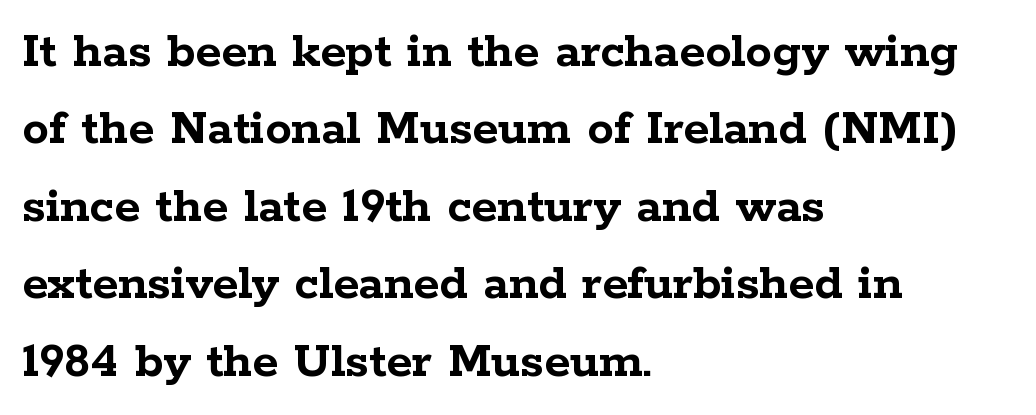
Q: Is the text bold? A: Yes.
Q: Is the text italic (slanted)? A: No, it is upright.
Q: Is the typeface a serif or a sans-serif typeface? A: Serif.
Q: Is the text underlined? A: No.
Q: How is the paragraph aligned? A: Left-aligned.
Q: Is the spacing between letters normal or unusually wide? A: Normal.
Q: Is the spacing between lines tight, normal or loose? A: Normal.
Q: Width (condensed, normal, or wide)? A: Wide.
Q: Stroke contrast? A: Low.
Q: x-height? A: Medium.
Q: Monospaced? A: No.
